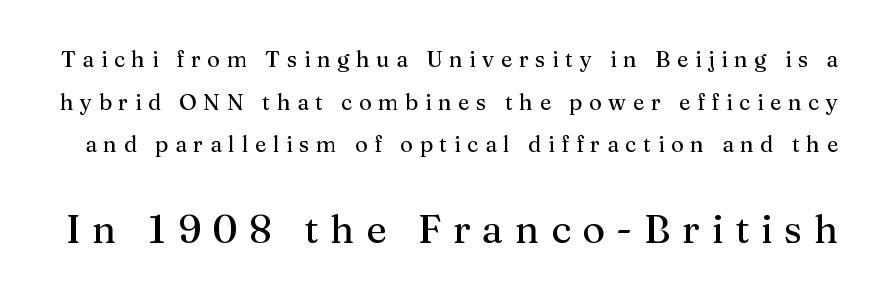
Underline: absent. Do the letters lean? They stand straight. Leading is clearly above the norm, producing a sparse column. Font category for this specimen: serif.
